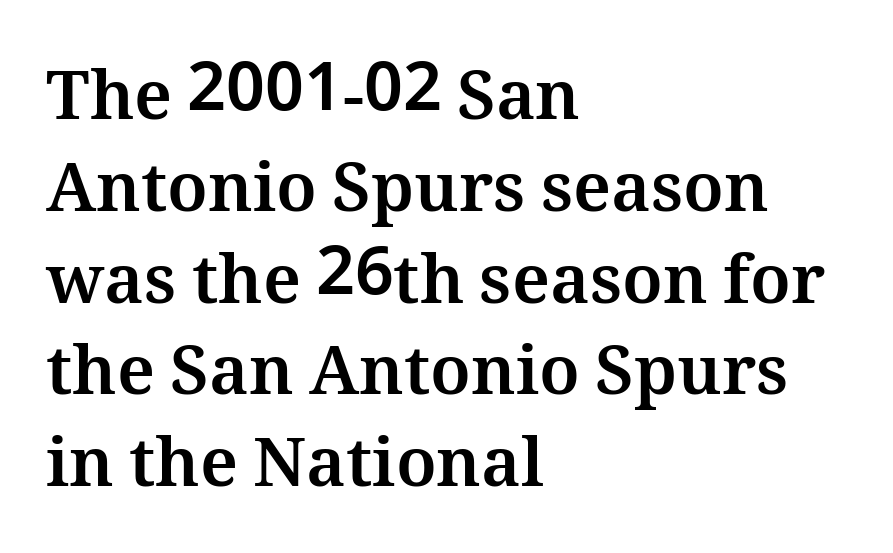
The face used here has the dense, thick strokes of a bold. Plain, unruled lines of type. The letters advance in unequal steps, a hallmark of proportional type. Compared with a centered layout, this one pins lines to the left instead. The lettering holds an erect, upright posture throughout. Glyph-to-glyph distance matches everyday printed text.
